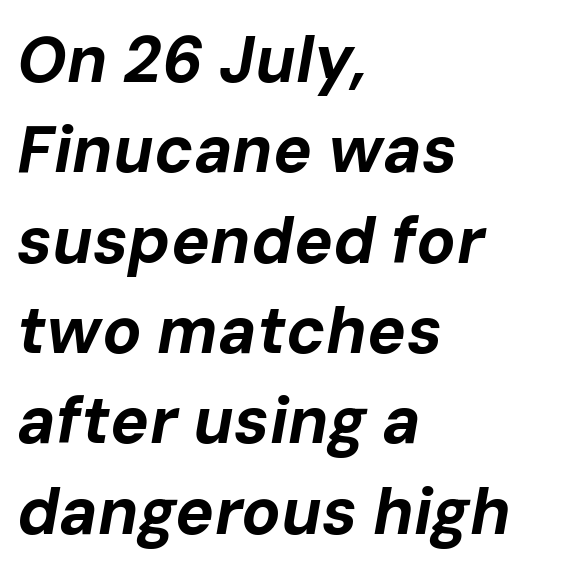
Q: Is the text bold? A: Yes.
Q: Is the text italic (slanted)? A: Yes, it leans right by about 10 degrees.
Q: Is the text underlined? A: No.
Q: How is the paragraph aligned? A: Left-aligned.
Q: Is the spacing between letters normal or unusually wide? A: Normal.
Q: Is the spacing between lines tight, normal or loose? A: Normal.
Q: Width (condensed, normal, or wide)? A: Normal.
Q: Stroke contrast? A: Low.
Q: x-height? A: Medium.
Q: Monospaced? A: No.
